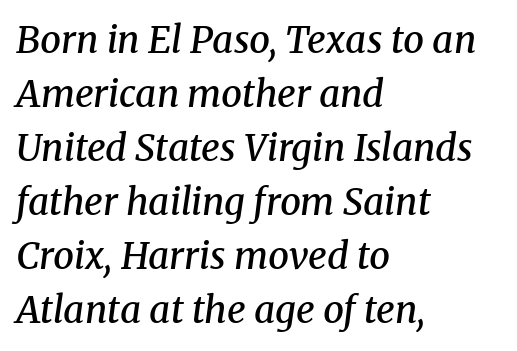
The image shows 37 px semibold serif type, italic (leaning right); set left-aligned, normal line spacing (1.46x), normal letter spacing, not underlined; medium stroke contrast and a medium x-height.
